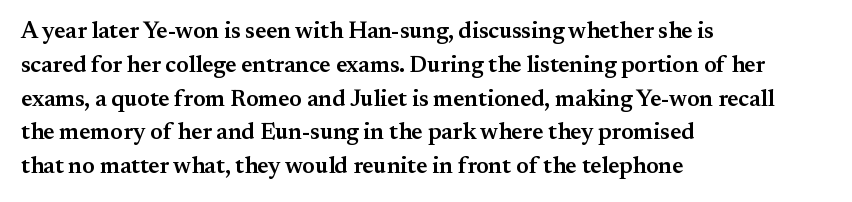
Upright lettering throughout. Reading down the block, your eye returns to a fixed left position each line. Strokes here are thickened, but only to semibold level. Evenly set lines give the paragraph a standard silhouette. Standard letterfit; no display-style spreading of the glyphs. Clear beneath every line of the passage.
